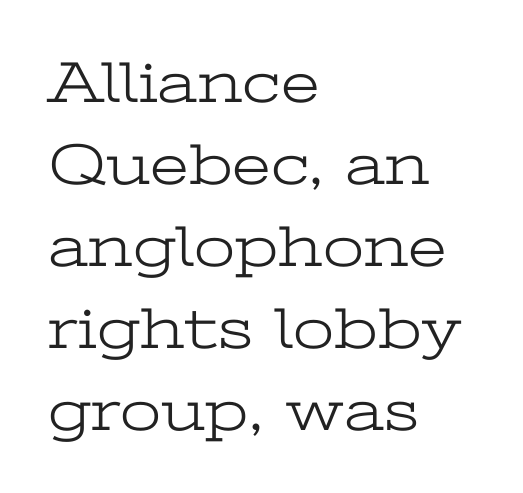
The image shows 59 px light, wide serif type, upright; set left-aligned, normal line spacing (1.39x), normal letter spacing, not underlined; low stroke contrast and a medium x-height.
